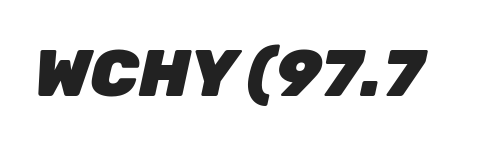
The image shows 66 px heavy type, italic (leaning right); set normal letter spacing, not underlined; low stroke contrast and a medium x-height.
